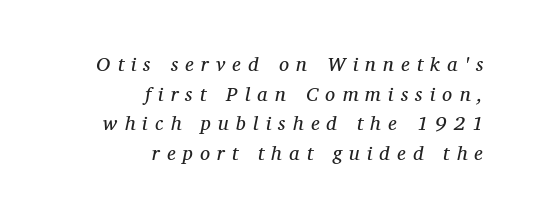
Q: Is the text bold? A: No.
Q: Is the text italic (slanted)? A: Yes, it leans right by about 12 degrees.
Q: Is the text underlined? A: No.
Q: How is the paragraph aligned? A: Right-aligned.
Q: Is the spacing between letters normal or unusually wide? A: Unusually wide.
Q: Is the spacing between lines tight, normal or loose? A: Normal.
